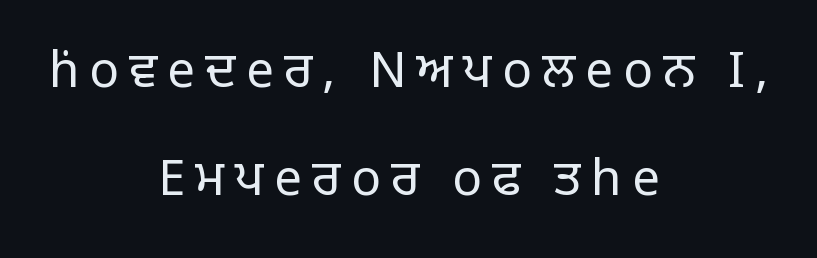
Notice the wide empty band between every row — that's loose leading. A roman cut, with each character standing at attention. The typeface chosen for these lines omits serifs. Think of a printed novel: that variable character pitch is what you see here. You could only call the tracking loose — the letters float apart. A student would call this center alignment; a typographer would say set centered.
